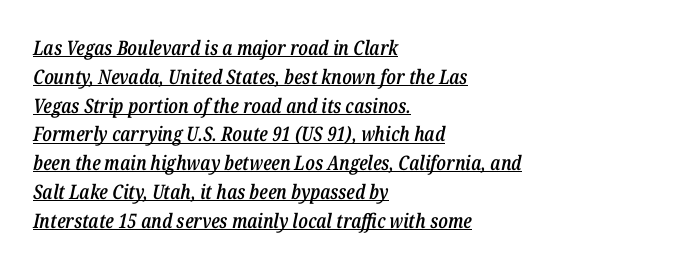
{"italic": "yes", "lean": "right", "slant_degrees": 12, "bold": "semi", "underline": "yes", "align": "left", "line_spacing": "normal", "line_spacing_ratio": 1.44, "letter_spacing": "normal", "letter_spacing_em": 0.0, "glyph_px": 20}
